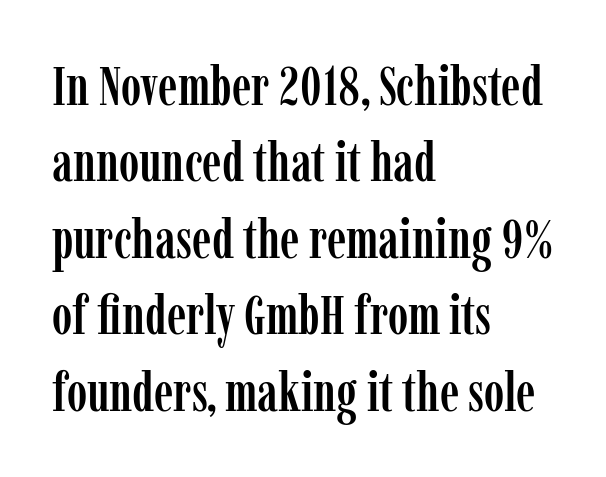
Q: Is the text italic (slanted)? A: No, it is upright.
Q: Is the typeface a serif or a sans-serif typeface? A: Serif.
Q: Is the text underlined? A: No.
Q: How is the paragraph aligned? A: Left-aligned.
Q: Is the spacing between letters normal or unusually wide? A: Normal.
Q: Is the spacing between lines tight, normal or loose? A: Normal.
Q: Width (condensed, normal, or wide)? A: Condensed.
Q: Stroke contrast? A: Low.
Q: x-height? A: Medium.
Q: Monospaced? A: No.
